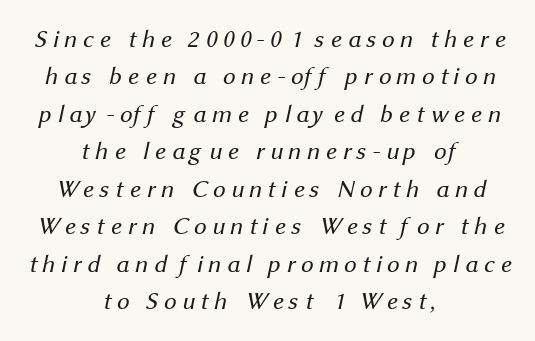
Each stroke keeps to a modest, everyday thickness or less. Does extra space separate the letters? Yes, quite a lot of it. The lines in this sample share a center point and differ in where they start and stop. The specimen omits any rule beneath the text block's lines.
